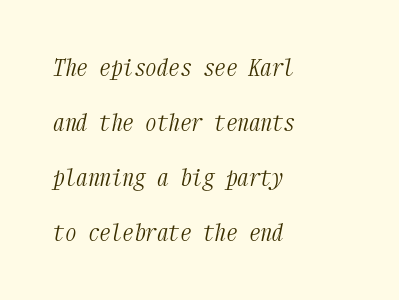
{"italic": "yes", "lean": "right", "slant_degrees": 12, "bold": "no", "underline": "no", "align": "left", "line_spacing": "loose", "line_spacing_ratio": 2.39, "letter_spacing": "normal", "letter_spacing_em": 0.0, "glyph_px": 23}
